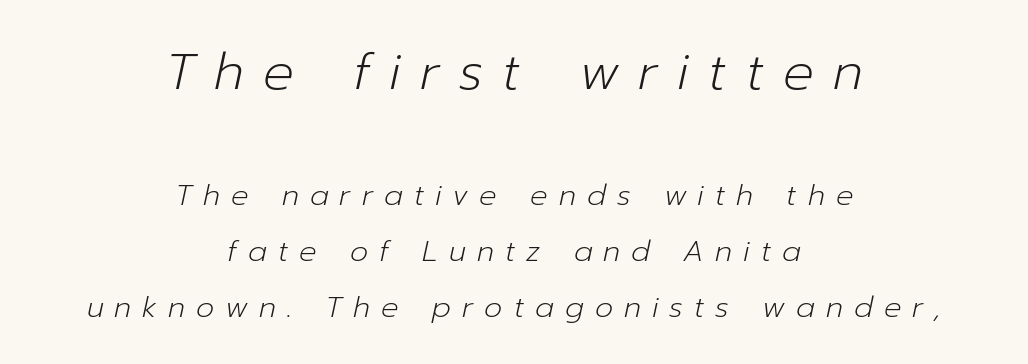
{"italic": "yes", "lean": "right", "slant_degrees": 12, "bold": "no", "weight": "light", "width": "normal", "stroke_contrast": "low", "x_height": "medium", "monospaced": "no", "underline": "no", "align": "center", "line_spacing": "loose", "line_spacing_ratio": 1.94, "letter_spacing": "wide", "letter_spacing_em": 0.38, "larger_block": "first", "size_ratio": 1.76, "glyph_px": 51}
